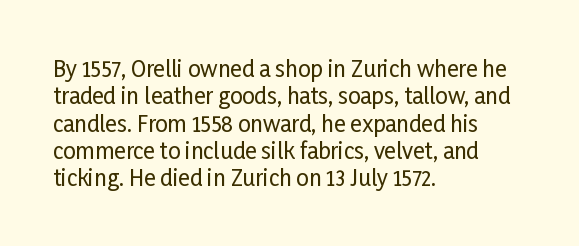
The lines are quadded left. Bare-footed words on every line. Notice how the stems are strictly vertical — no italics here. The gaps between neighbouring characters are ordinary and unremarkable.
